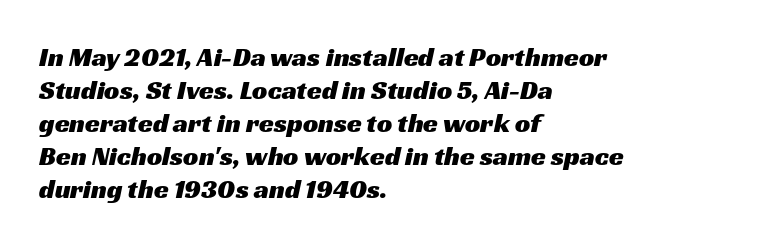
Q: Is the text underlined? A: No.
Q: How is the paragraph aligned? A: Left-aligned.
Q: Is the spacing between letters normal or unusually wide? A: Normal.
